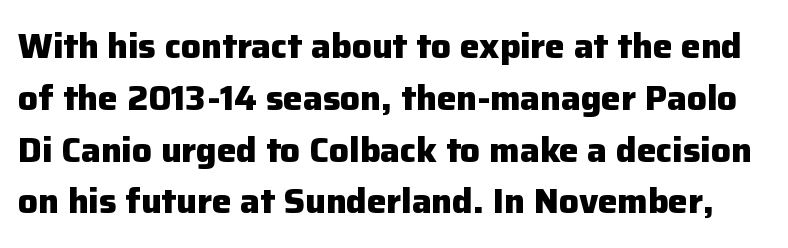
{"serif": "no", "italic": "no", "bold": "yes", "weight": "heavy", "width": "normal", "stroke_contrast": "low", "x_height": "medium", "monospaced": "no", "underline": "no", "line_spacing": "normal", "line_spacing_ratio": 1.48, "letter_spacing": "normal", "letter_spacing_em": 0.0, "glyph_px": 35}
